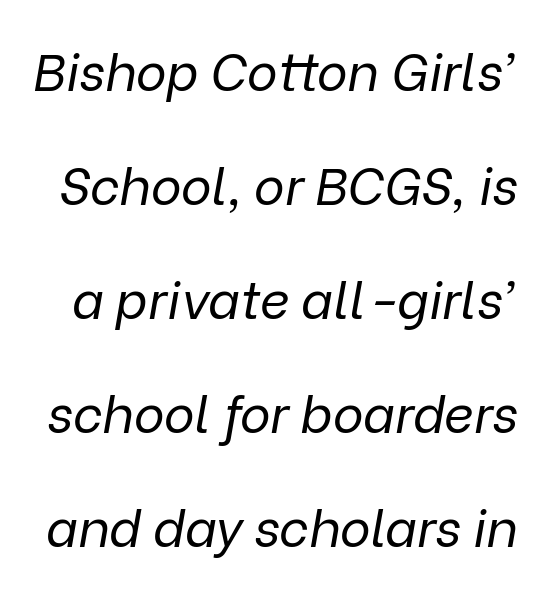
Q: Is the text bold? A: No.
Q: Is the text italic (slanted)? A: Yes, it leans right by about 9 degrees.
Q: Is the text underlined? A: No.
Q: Is the spacing between letters normal or unusually wide? A: Normal.
Q: Is the spacing between lines tight, normal or loose? A: Loose.
Q: Width (condensed, normal, or wide)? A: Normal.
Q: Stroke contrast? A: Low.
Q: x-height? A: Medium.
Q: Monospaced? A: No.
